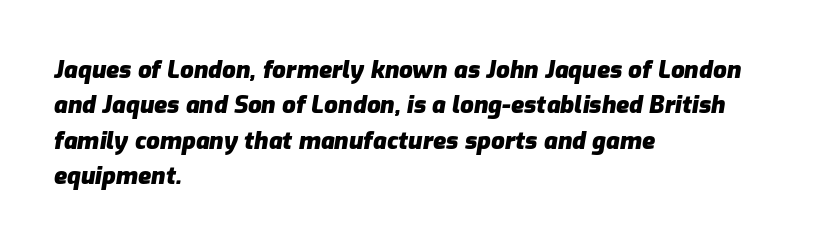
Tracking here is standard; glyphs follow each other at the usual distance. These words are printed bold, with thick strokes throughout. Descenders hang freely into open space. Looking at the ascenders, they clearly lean. Casual observation: everything's shoved over to the left. Horizontal bands of white between lines are of average thickness.
